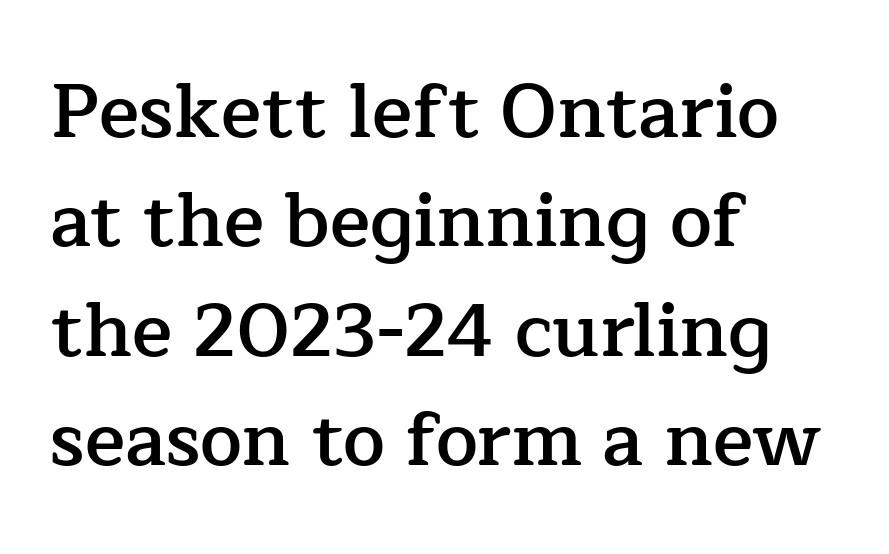
Q: Is the text bold? A: Semi-bold.
Q: Is the text italic (slanted)? A: No, it is upright.
Q: Is the typeface a serif or a sans-serif typeface? A: Serif.
Q: Is the text underlined? A: No.
Q: How is the paragraph aligned? A: Left-aligned.
Q: Is the spacing between letters normal or unusually wide? A: Normal.
Q: Is the spacing between lines tight, normal or loose? A: Normal.
Q: Width (condensed, normal, or wide)? A: Normal.
Q: Stroke contrast? A: Low.
Q: x-height? A: Medium.
Q: Monospaced? A: No.
